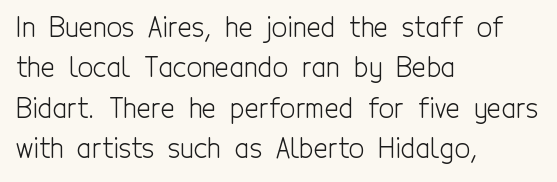
{"italic": "no", "bold": "no", "underline": "no", "align": "left", "line_spacing": "normal", "line_spacing_ratio": 1.5, "letter_spacing": "normal", "letter_spacing_em": 0.0, "glyph_px": 27}
